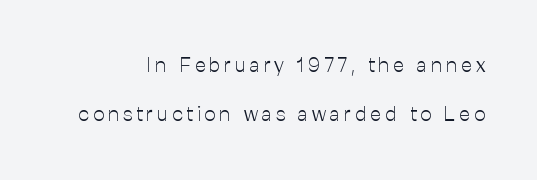
The image shows 20 px text type, upright; set right-aligned, loose line spacing (2.46x), unusually wide letter spacing (+0.2 em), not underlined.
